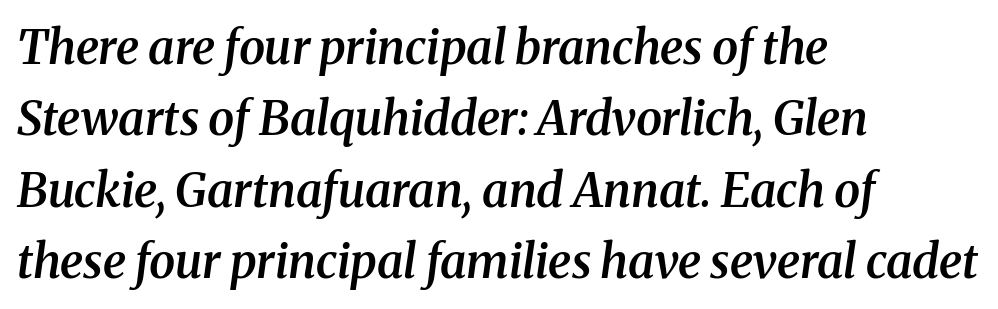
Q: Is the text bold? A: Semi-bold.
Q: Is the text italic (slanted)? A: Yes, it leans right by about 8 degrees.
Q: Is the typeface a serif or a sans-serif typeface? A: Serif.
Q: Is the text underlined? A: No.
Q: How is the paragraph aligned? A: Left-aligned.
Q: Is the spacing between letters normal or unusually wide? A: Normal.
Q: Is the spacing between lines tight, normal or loose? A: Normal.
Q: Width (condensed, normal, or wide)? A: Normal.
Q: Stroke contrast? A: Medium.
Q: x-height? A: Medium.
Q: Monospaced? A: No.
